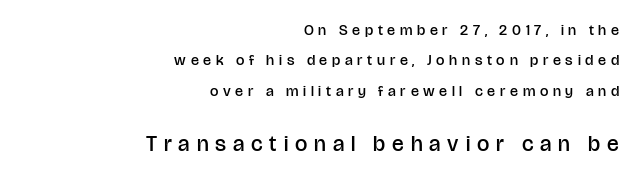
Q: Is the text bold? A: Semi-bold.
Q: Is the text italic (slanted)? A: No, it is upright.
Q: Is the text underlined? A: No.
Q: How is the paragraph aligned? A: Right-aligned.
Q: Is the spacing between letters normal or unusually wide? A: Unusually wide.
Q: Is the spacing between lines tight, normal or loose? A: Loose.
Q: Which block of text is set in a larger size, the first (top) or the second (bottom)? A: The second (bottom) one.
